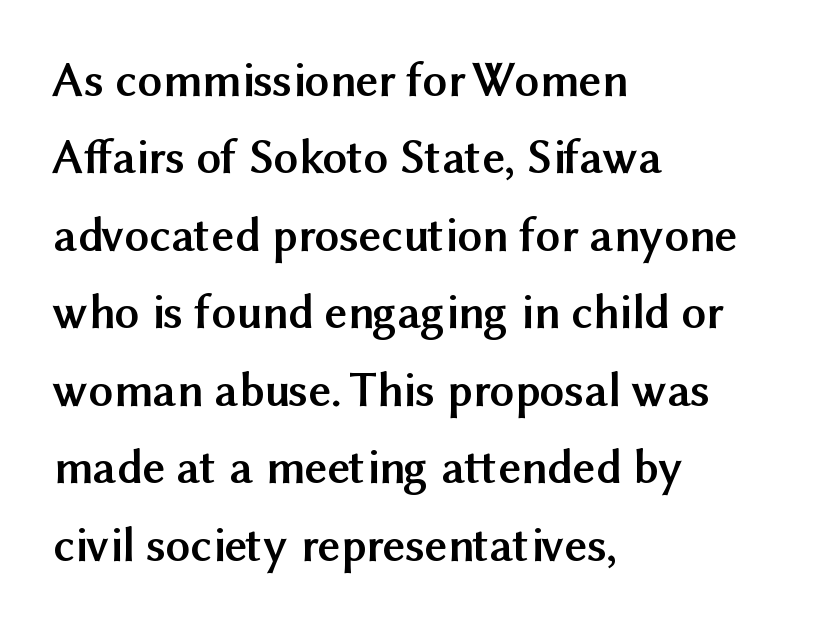
The image shows 49 px semibold sans-serif type, upright; set left-aligned, normal line spacing (1.58x), normal letter spacing, not underlined; medium stroke contrast and a medium x-height.
